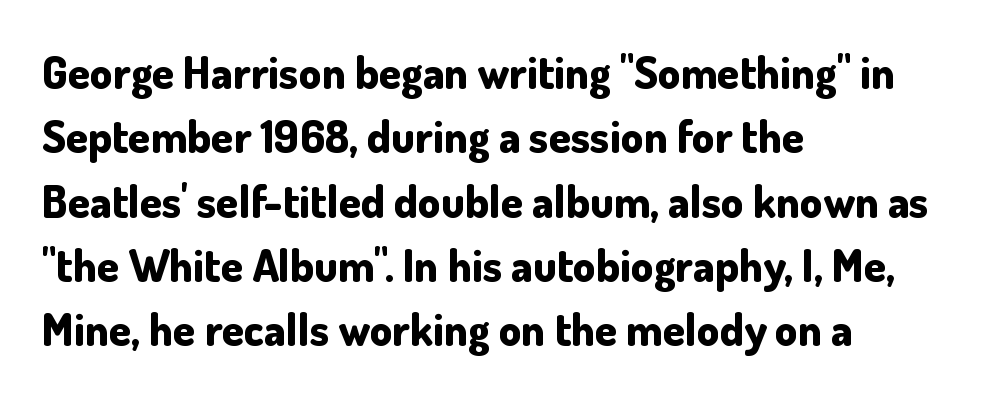
{"serif": "no", "italic": "no", "bold": "yes", "weight": "bold", "width": "normal", "stroke_contrast": "low", "x_height": "small", "monospaced": "no", "underline": "no", "align": "left", "line_spacing": "normal", "line_spacing_ratio": 1.43, "letter_spacing": "normal", "letter_spacing_em": 0.0, "glyph_px": 45}
